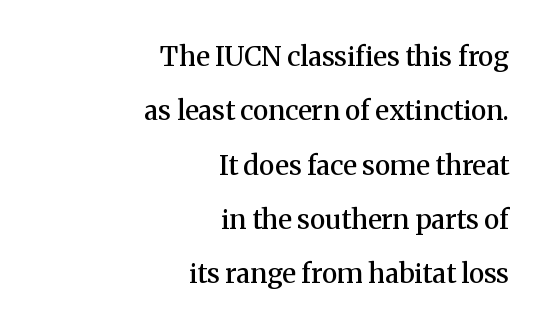
{"italic": "no", "bold": "semi", "underline": "no", "align": "right", "line_spacing": "loose", "line_spacing_ratio": 2.01, "letter_spacing": "normal", "letter_spacing_em": 0.0, "glyph_px": 27}
